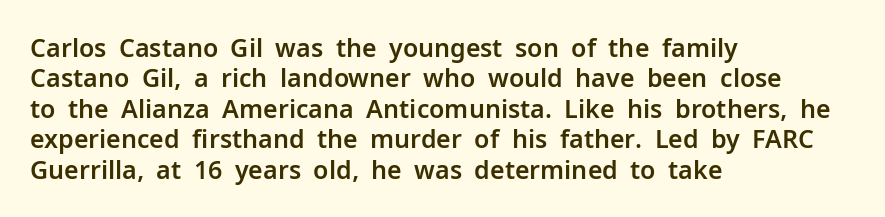
Q: Is the text italic (slanted)? A: No, it is upright.
Q: Is the text underlined? A: No.
Q: How is the paragraph aligned? A: Left-aligned.
Q: Is the spacing between letters normal or unusually wide? A: Normal.
